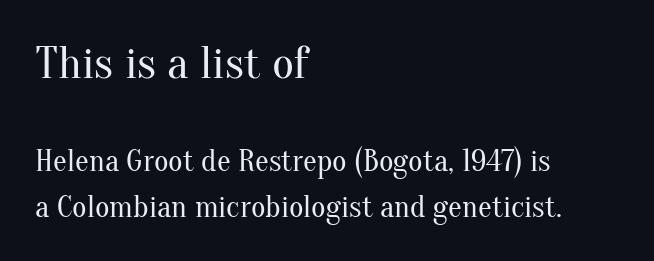
{"serif": "yes", "italic": "no", "bold": "no", "weight": "regular", "width": "normal", "stroke_contrast": "medium", "x_height": "small", "monospaced": "no", "underline": "no", "align": "left", "line_spacing": "normal", "line_spacing_ratio": 1.49, "letter_spacing": "normal", "letter_spacing_em": 0.0, "larger_block": "first", "size_ratio": 1.52, "glyph_px": 47}
